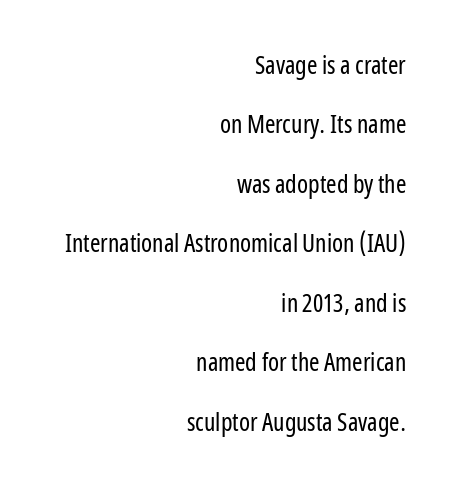
The image shows 25 px text type, upright; set right-aligned, loose line spacing (2.38x), normal letter spacing, not underlined.
